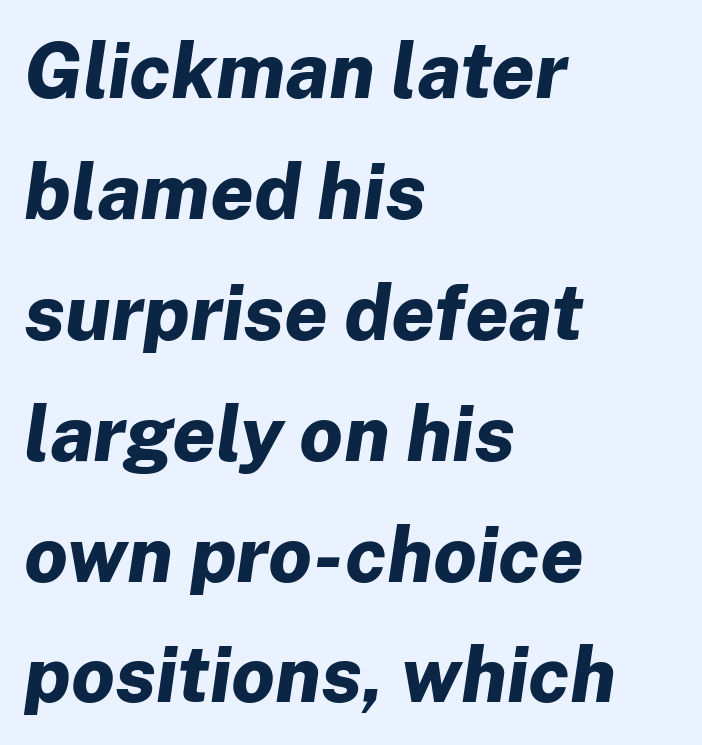
{"italic": "yes", "lean": "right", "slant_degrees": 8, "bold": "yes", "weight": "bold", "width": "normal", "stroke_contrast": "low", "x_height": "medium", "monospaced": "no", "underline": "no", "align": "left", "line_spacing": "normal", "line_spacing_ratio": 1.57, "letter_spacing": "normal", "letter_spacing_em": 0.0, "glyph_px": 77}
